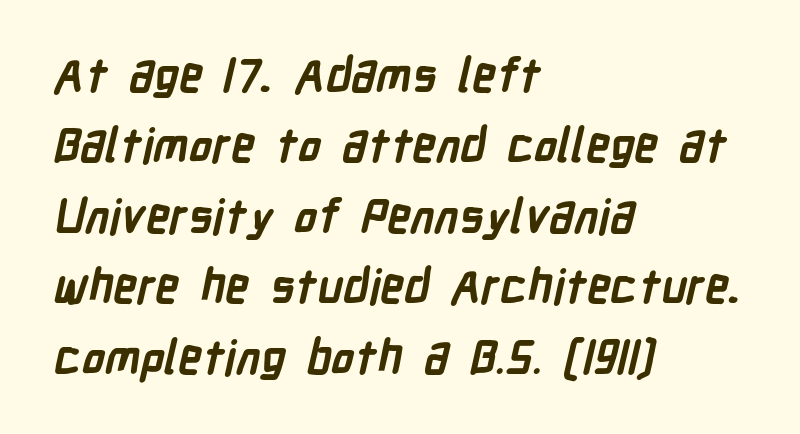
{"serif": "no", "bold": "yes", "weight": "semibold", "width": "condensed", "stroke_contrast": "low", "x_height": "medium", "monospaced": "no", "underline": "no", "align": "left", "line_spacing": "normal", "line_spacing_ratio": 1.5, "letter_spacing": "normal", "letter_spacing_em": 0.0, "glyph_px": 47}
